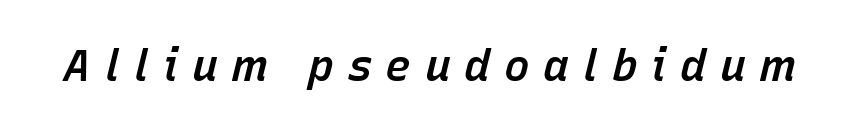
{"italic": "yes", "lean": "right", "slant_degrees": 15, "bold": "semi", "weight": "semibold", "width": "normal", "stroke_contrast": "low", "x_height": "medium", "monospaced": "no", "underline": "no", "letter_spacing": "wide", "letter_spacing_em": 0.32, "glyph_px": 43}
